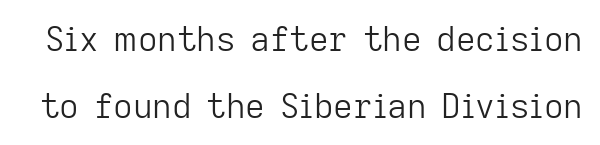
{"serif": "no", "italic": "no", "bold": "no", "weight": "light", "width": "normal", "stroke_contrast": "low", "x_height": "medium", "monospaced": "no", "underline": "no", "line_spacing": "loose", "line_spacing_ratio": 1.97, "letter_spacing": "normal", "letter_spacing_em": 0.0, "glyph_px": 34}
